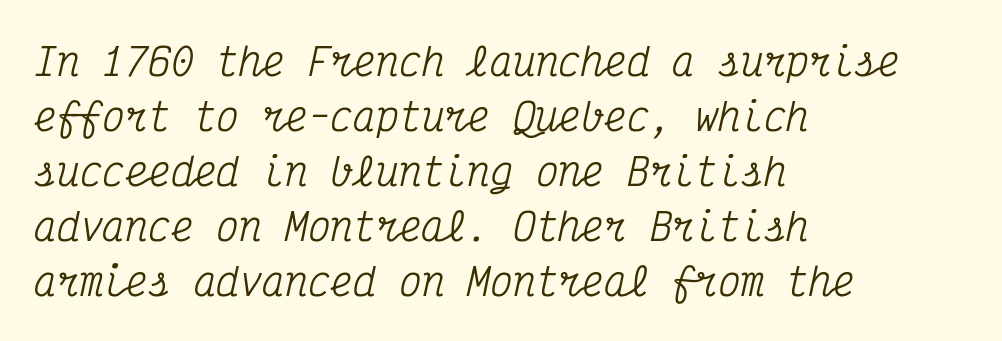
The image shows 38 px condensed serif type, italic (leaning right), monospaced; set left-aligned, normal line spacing (1.45x), normal letter spacing, not underlined; medium stroke contrast and a medium x-height.
